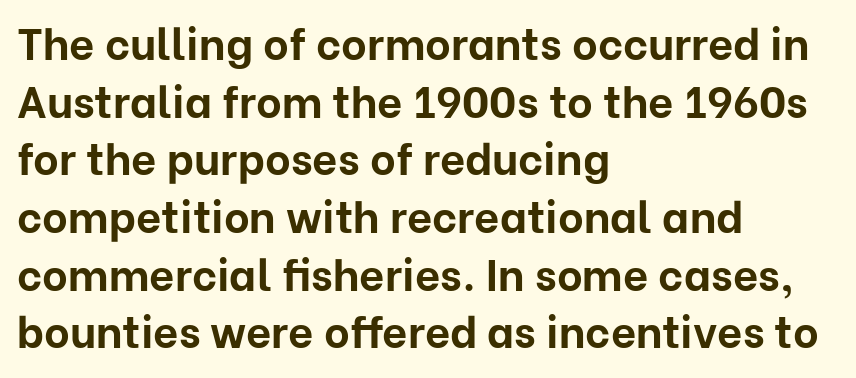
The lettering holds an erect, upright posture throughout. What stands out about the letter spacing? Nothing — it is the standard amount. The passage shown is typed in a proportional face where columns would drift. The strip under each line holds only bare page.
